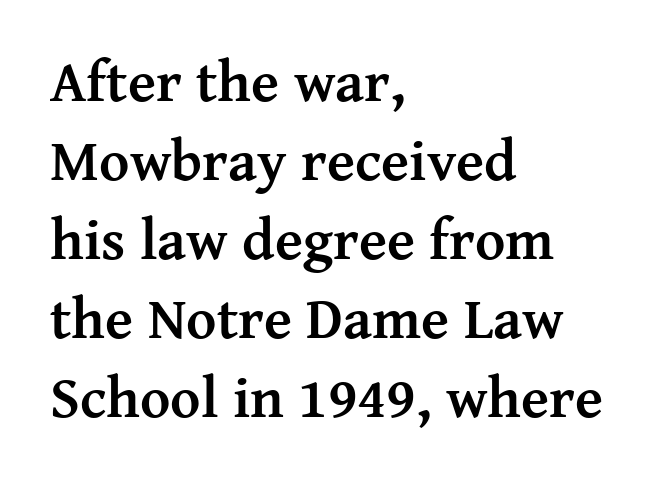
{"serif": "yes", "italic": "no", "bold": "yes", "weight": "semibold", "width": "normal", "stroke_contrast": "medium", "x_height": "medium", "monospaced": "no", "underline": "no", "align": "left", "line_spacing": "normal", "line_spacing_ratio": 1.36, "letter_spacing": "normal", "letter_spacing_em": 0.0, "glyph_px": 58}
